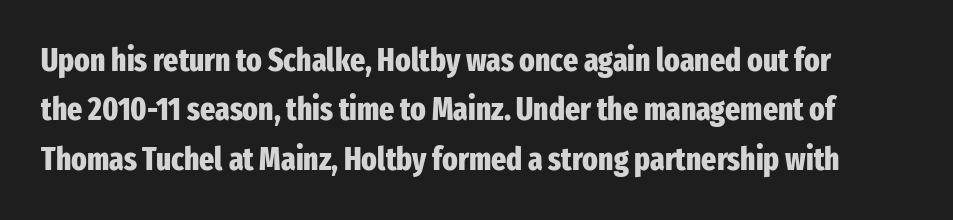
The image shows 32 px heavy, condensed sans-serif type, upright; set normal line spacing (1.54x), normal letter spacing, not underlined; low stroke contrast and a medium x-height.
